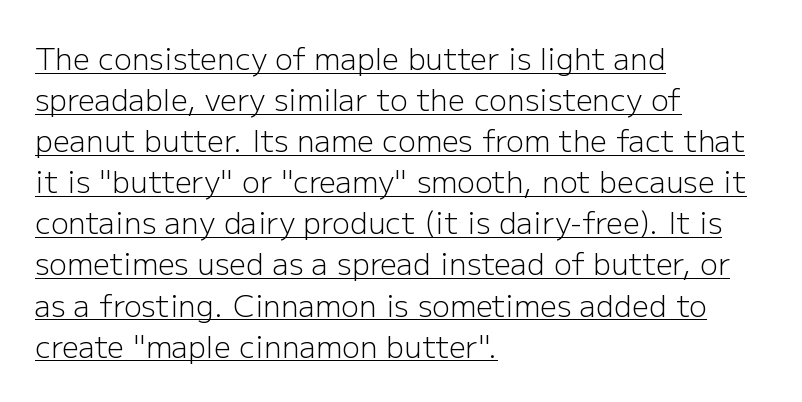
{"serif": "no", "italic": "no", "bold": "no", "weight": "light", "width": "normal", "stroke_contrast": "low", "x_height": "medium", "monospaced": "no", "underline": "yes", "align": "left", "line_spacing": "normal", "line_spacing_ratio": 1.37, "letter_spacing": "normal", "letter_spacing_em": 0.0, "glyph_px": 30}
